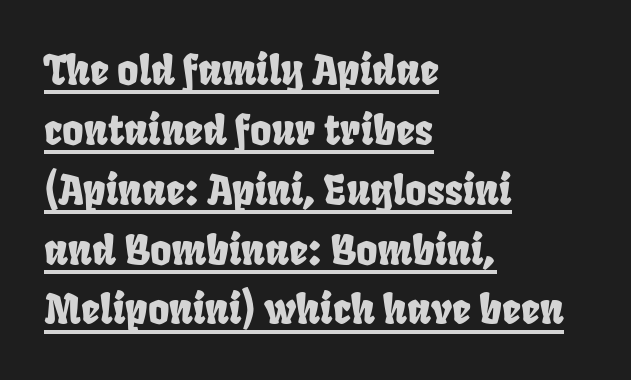
What decoration does the sample have? An underline. Reading down the column, the eye jumps a familiar distance to each next line. Spacing verdict: proportional, widths tailored to each character. Casual observation: everything's shoved over to the left. Caption: standard tracking, unaltered.
